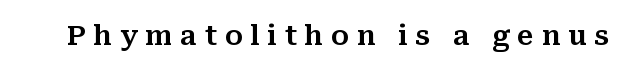
The words here are not underlined. Vertical strokes here are truly vertical. Glyph-to-glyph distance is far greater than everyday printed text.
